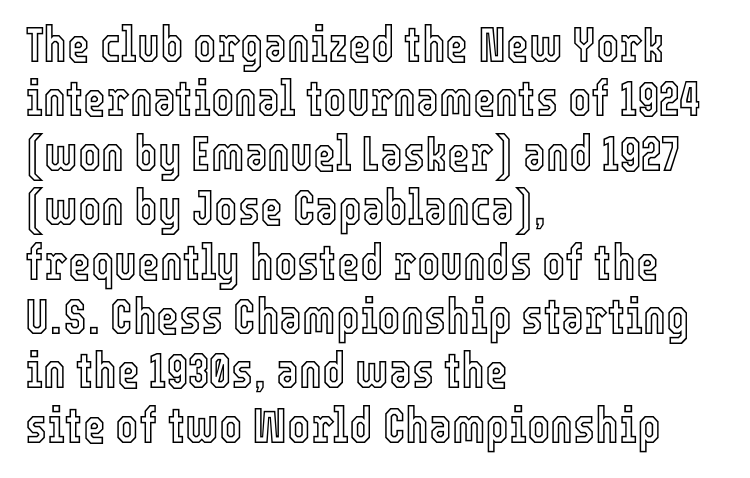
{"italic": "no", "width": "condensed", "x_height": "medium", "monospaced": "no", "underline": "no", "align": "left", "line_spacing": "tight", "line_spacing_ratio": 1.11, "letter_spacing": "normal", "letter_spacing_em": 0.0, "glyph_px": 49}
